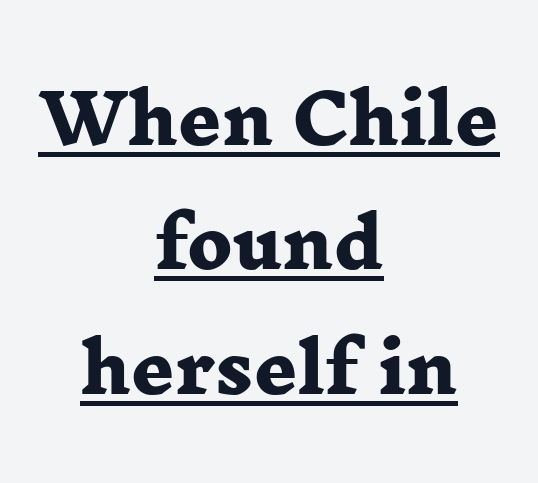
Q: Is the text bold? A: Yes.
Q: Is the typeface a serif or a sans-serif typeface? A: Serif.
Q: Is the text underlined? A: Yes.
Q: How is the paragraph aligned? A: Centered.
Q: Is the spacing between letters normal or unusually wide? A: Normal.
Q: Width (condensed, normal, or wide)? A: Wide.
Q: Stroke contrast? A: Low.
Q: x-height? A: Medium.
Q: Monospaced? A: No.
